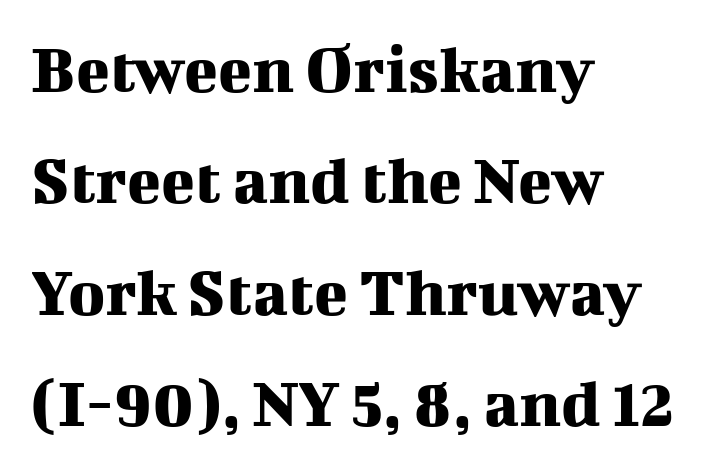
Q: Is the text italic (slanted)? A: No, it is upright.
Q: Is the typeface a serif or a sans-serif typeface? A: Serif.
Q: Is the text underlined? A: No.
Q: How is the paragraph aligned? A: Left-aligned.
Q: Is the spacing between letters normal or unusually wide? A: Normal.
Q: Is the spacing between lines tight, normal or loose? A: Normal.
Q: Width (condensed, normal, or wide)? A: Normal.
Q: Stroke contrast? A: Medium.
Q: x-height? A: Medium.
Q: Monospaced? A: No.
